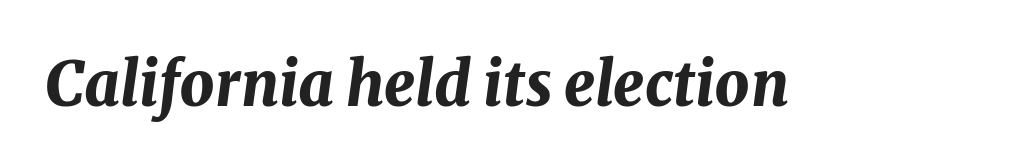
{"italic": "yes", "lean": "right", "slant_degrees": 8, "bold": "yes", "weight": "bold", "width": "normal", "stroke_contrast": "medium", "x_height": "medium", "monospaced": "no", "underline": "no", "letter_spacing": "normal", "letter_spacing_em": 0.0, "glyph_px": 61}
